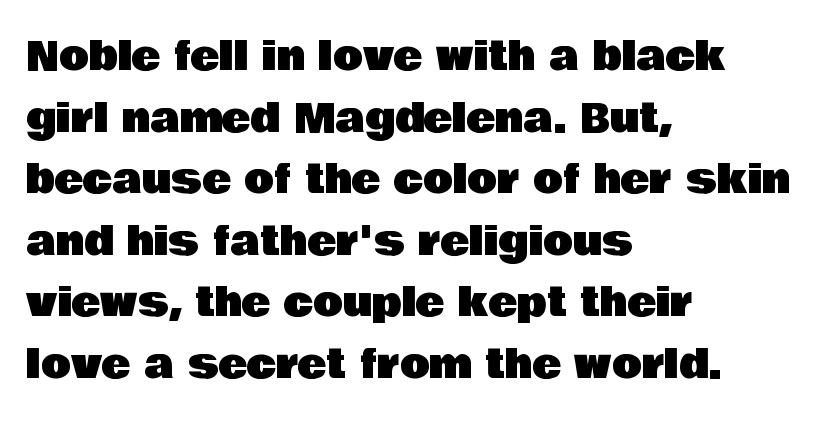
The image shows 39 px sans-serif type, upright; set left-aligned, normal line spacing (1.58x), normal letter spacing, not underlined; low stroke contrast and a large x-height.
